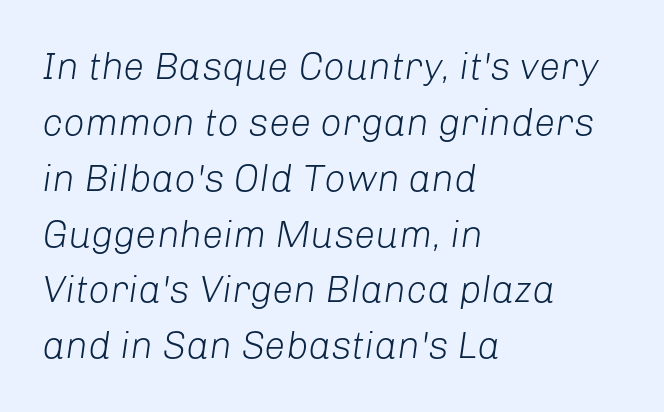
The glyphs are unaccompanied by any horizontal stroke below them. Observe the lean: these are italic letterforms. All the whitespace from short lines collects on the right. Rows of type keep a routine distance in the vertical direction. The horizontal fit of the characters is conventional and even.
